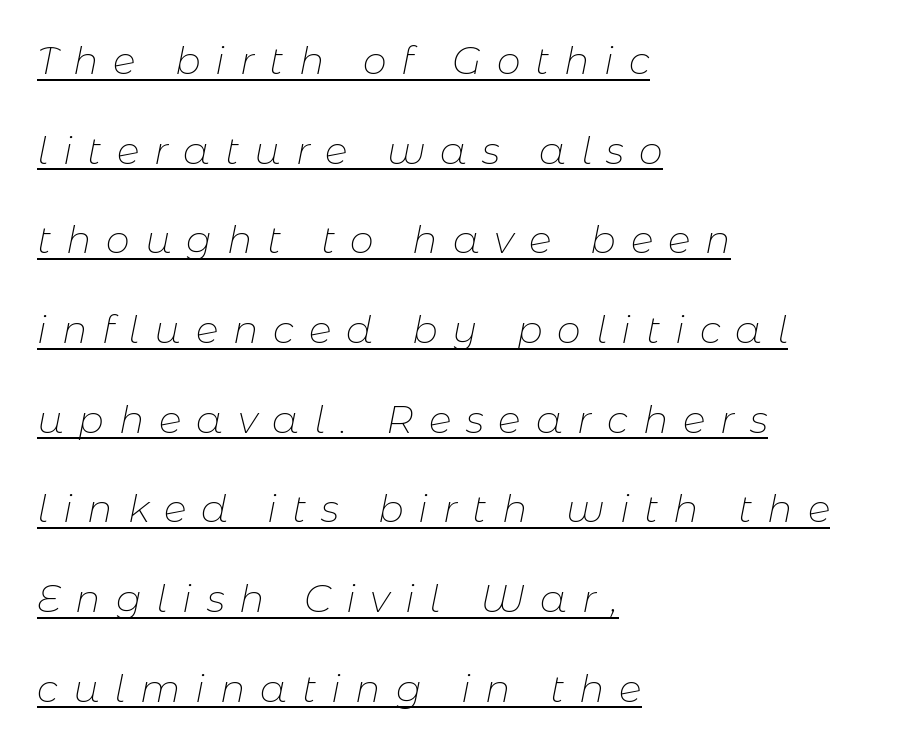
Q: Is the text bold? A: No.
Q: Is the text italic (slanted)? A: Yes, it leans right by about 11 degrees.
Q: Is the text underlined? A: Yes.
Q: How is the paragraph aligned? A: Left-aligned.
Q: Is the spacing between letters normal or unusually wide? A: Unusually wide.
Q: Is the spacing between lines tight, normal or loose? A: Loose.
Q: Width (condensed, normal, or wide)? A: Normal.
Q: Stroke contrast? A: Low.
Q: x-height? A: Medium.
Q: Monospaced? A: No.
